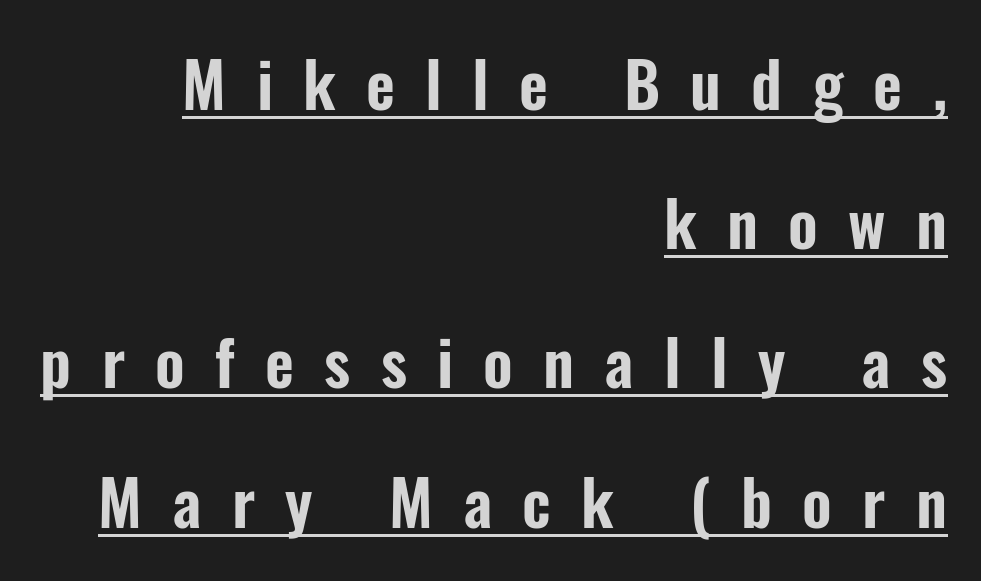
Q: Is the text italic (slanted)? A: No, it is upright.
Q: Is the typeface a serif or a sans-serif typeface? A: Sans-serif.
Q: Is the text underlined? A: Yes.
Q: How is the paragraph aligned? A: Right-aligned.
Q: Is the spacing between letters normal or unusually wide? A: Unusually wide.
Q: Is the spacing between lines tight, normal or loose? A: Loose.
Q: Width (condensed, normal, or wide)? A: Condensed.
Q: Stroke contrast? A: Low.
Q: x-height? A: Medium.
Q: Monospaced? A: No.
